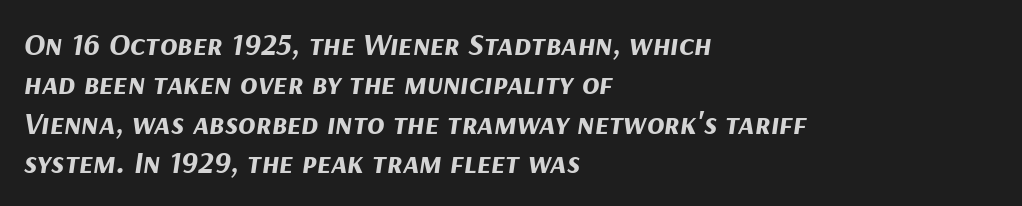
The image shows 32 px bold type, italic (leaning right); set left-aligned, line spacing 1.23x, normal letter spacing, not underlined; medium stroke contrast and a medium x-height.
